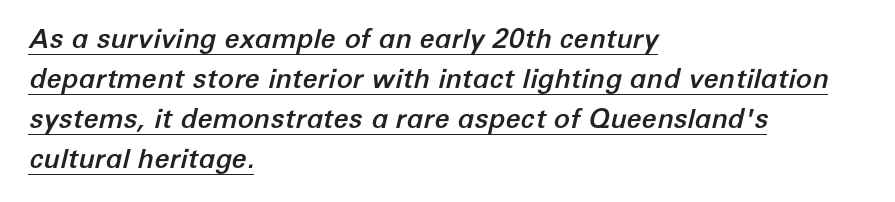
Q: Is the text italic (slanted)? A: Yes, it leans right by about 12 degrees.
Q: Is the text underlined? A: Yes.
Q: How is the paragraph aligned? A: Left-aligned.
Q: Is the spacing between letters normal or unusually wide? A: Normal.
Q: Is the spacing between lines tight, normal or loose? A: Normal.
